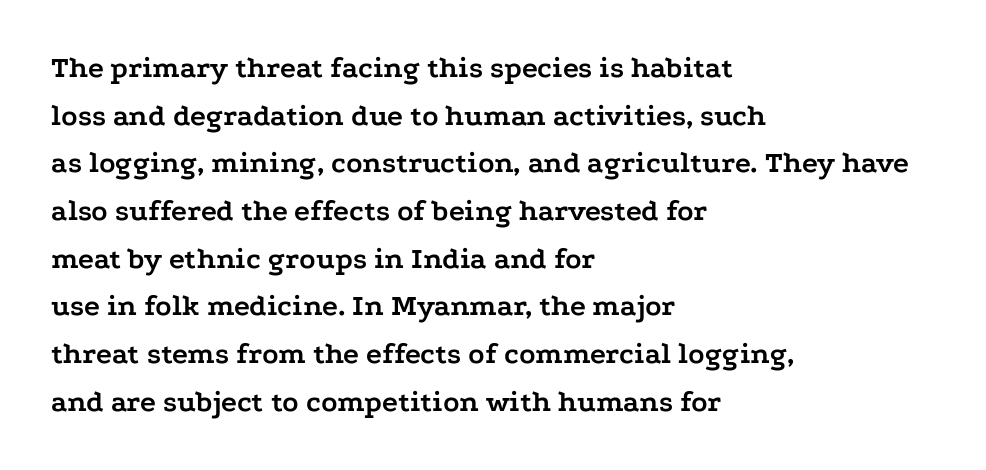
{"serif": "yes", "italic": "no", "bold": "yes", "weight": "semibold", "width": "wide", "stroke_contrast": "low", "x_height": "medium", "monospaced": "no", "underline": "no", "align": "left", "line_spacing": "normal", "line_spacing_ratio": 1.59, "letter_spacing": "normal", "letter_spacing_em": 0.0, "glyph_px": 30}
